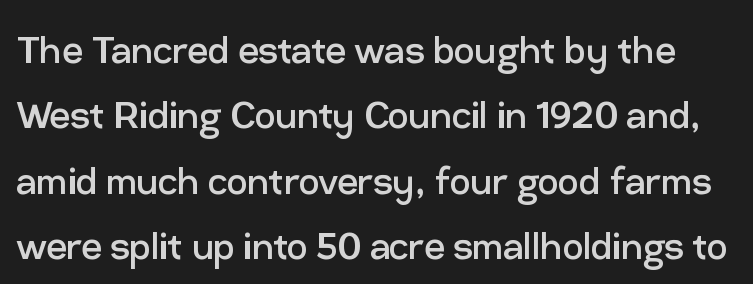
Summary of vertical rhythm: regular, with standard interline spacing. Is this a sans? Yes — the strokes have no serifs. Bold? No — there's no thickening of the strokes. Spacing verdict: proportional, widths tailored to each character. Spacing between characters is what you'd get straight out of the box.
